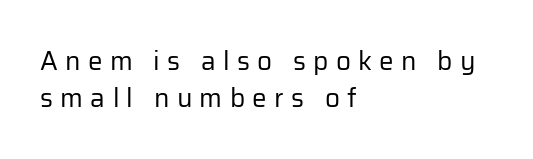
Q: Is the text bold? A: No.
Q: Is the text italic (slanted)? A: No, it is upright.
Q: Is the text underlined? A: No.
Q: How is the paragraph aligned? A: Left-aligned.
Q: Is the spacing between letters normal or unusually wide? A: Unusually wide.
Q: Is the spacing between lines tight, normal or loose? A: Normal.
